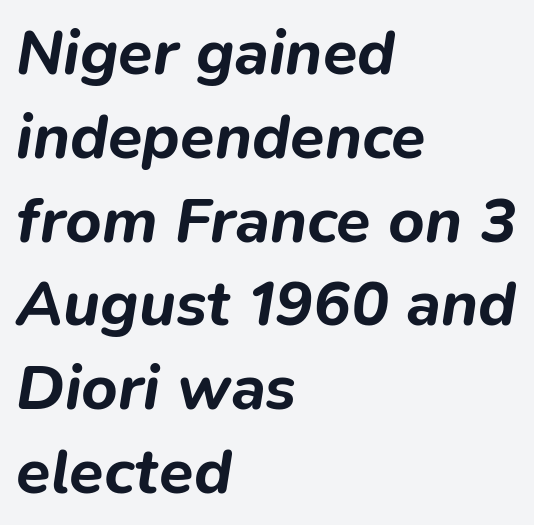
The image shows 63 px bold type, italic (leaning right); set left-aligned, normal line spacing (1.33x), normal letter spacing, not underlined; low stroke contrast and a medium x-height.
